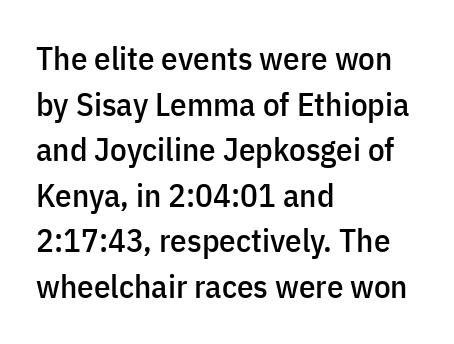
{"serif": "no", "italic": "no", "width": "condensed", "stroke_contrast": "low", "x_height": "medium", "monospaced": "no", "underline": "no", "align": "left", "line_spacing": "normal", "line_spacing_ratio": 1.38, "letter_spacing": "normal", "letter_spacing_em": 0.0, "glyph_px": 33}
